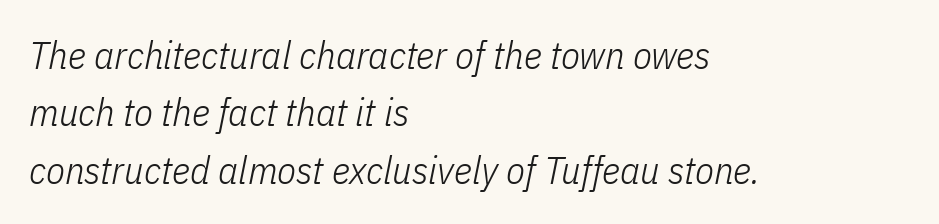
{"italic": "yes", "lean": "right", "slant_degrees": 11, "bold": "no", "weight": "light", "width": "condensed", "stroke_contrast": "low", "x_height": "medium", "monospaced": "no", "underline": "no", "align": "left", "line_spacing": "normal", "line_spacing_ratio": 1.47, "letter_spacing": "normal", "letter_spacing_em": 0.0, "glyph_px": 39}
